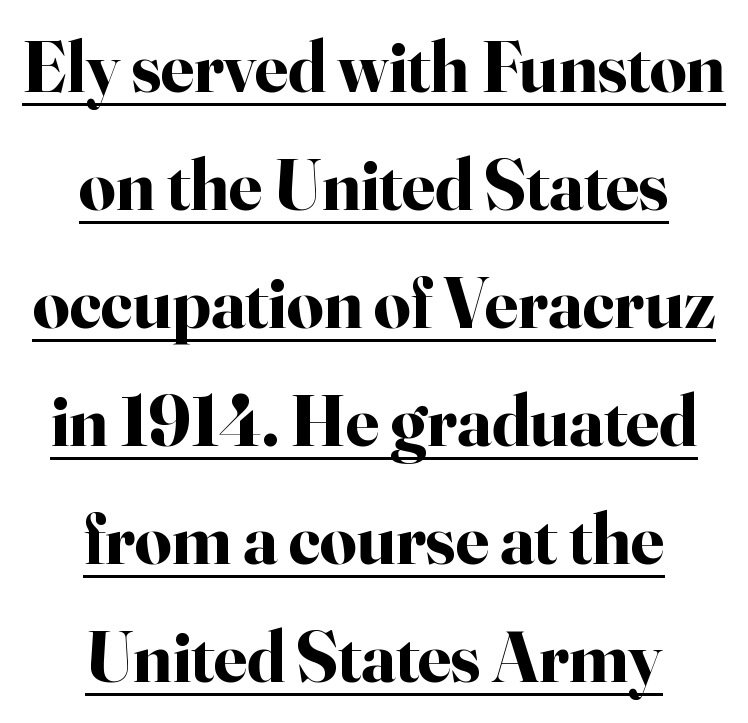
This sample has the flowing, uneven cadence of proportional lettering. What's the leading like? Ordinary, nothing unusual. The rendering shows small feet on the letterforms — a serif design. Inter-character spacing is left at the font's built-in metrics. The lines are quadded center. These lines were composed using upright roman letters.
